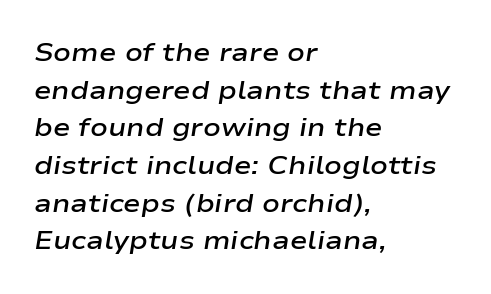
{"italic": "yes", "lean": "right", "slant_degrees": 9, "bold": "semi", "underline": "no", "align": "left", "line_spacing": "normal", "line_spacing_ratio": 1.45, "letter_spacing": "normal", "letter_spacing_em": 0.0, "glyph_px": 26}
